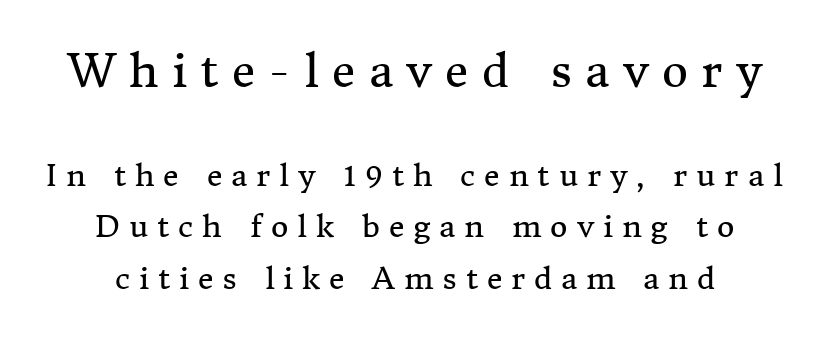
{"serif": "yes", "italic": "no", "bold": "no", "weight": "regular", "width": "normal", "stroke_contrast": "medium", "x_height": "medium", "monospaced": "no", "underline": "no", "line_spacing_ratio": 1.71, "letter_spacing": "wide", "letter_spacing_em": 0.3, "larger_block": "first", "size_ratio": 1.5, "glyph_px": 45}
